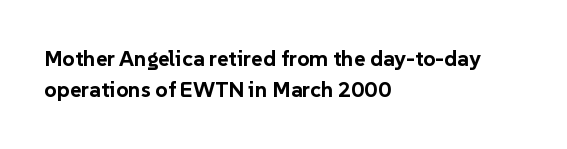
In CSS terms this would be text-align: left. Baseline-to-baseline distance is the conventional proportion of letter height. Notice how the stems are strictly vertical — no italics here. The space beneath each line is pristine and unruled. Spacing between characters is what you'd get straight out of the box. The passage shown is emphatically bold.
